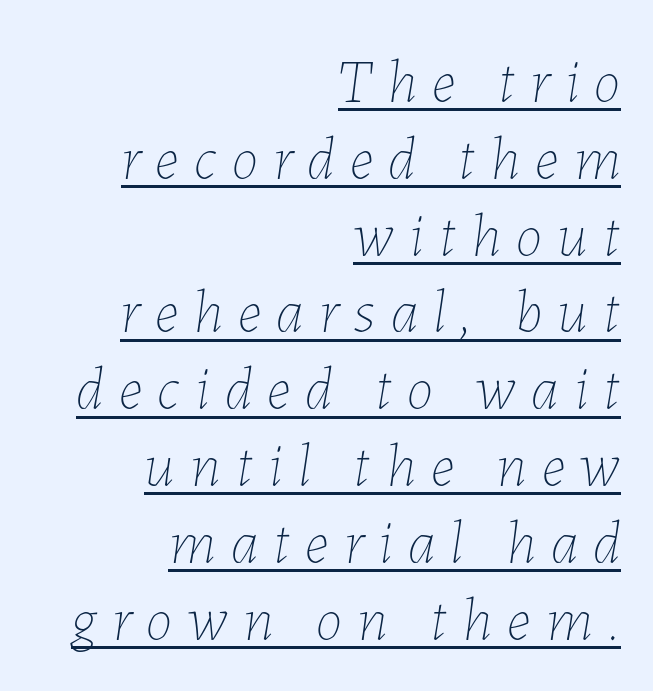
Q: Is the text bold? A: No.
Q: Is the text italic (slanted)? A: Yes, it leans right by about 7 degrees.
Q: Is the text underlined? A: Yes.
Q: How is the paragraph aligned? A: Right-aligned.
Q: Is the spacing between letters normal or unusually wide? A: Unusually wide.
Q: Is the spacing between lines tight, normal or loose? A: Normal.
Q: Width (condensed, normal, or wide)? A: Normal.
Q: Stroke contrast? A: Low.
Q: x-height? A: Medium.
Q: Monospaced? A: No.
